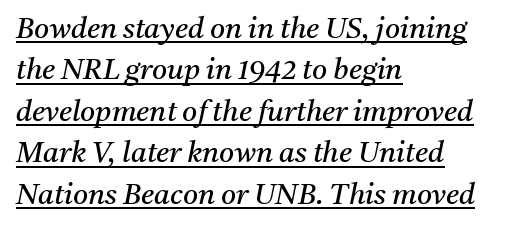
{"serif": "yes", "italic": "yes", "lean": "right", "slant_degrees": 11, "bold": "no", "weight": "regular", "width": "normal", "stroke_contrast": "medium", "x_height": "medium", "monospaced": "no", "underline": "yes", "align": "left", "line_spacing": "normal", "line_spacing_ratio": 1.43, "letter_spacing": "normal", "letter_spacing_em": 0.0, "glyph_px": 29}
